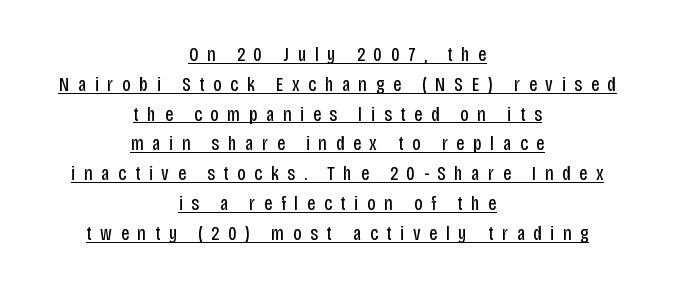
Q: Is the text bold? A: No.
Q: Is the text italic (slanted)? A: No, it is upright.
Q: Is the text underlined? A: Yes.
Q: How is the paragraph aligned? A: Centered.
Q: Is the spacing between letters normal or unusually wide? A: Unusually wide.
Q: Is the spacing between lines tight, normal or loose? A: Normal.
